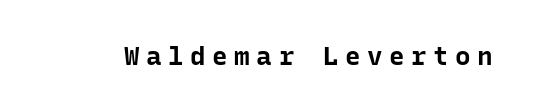
There is plenty of visible air inserted between adjacent glyphs. No word sits above an underline. The type sits square on the baseline with zero lean. The characters look thick and weighty, a clear bold.
